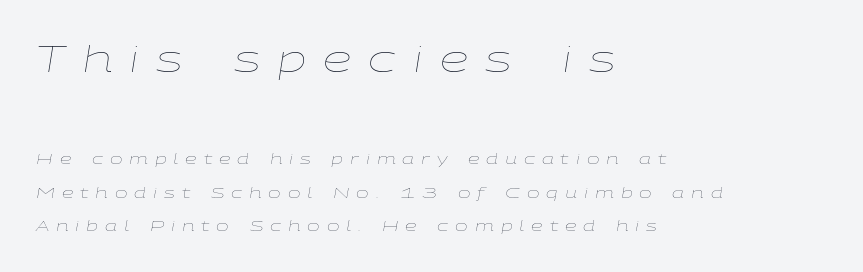
Q: Is the text bold? A: No.
Q: Is the text italic (slanted)? A: Yes, it leans right by about 9 degrees.
Q: Is the text underlined? A: No.
Q: How is the paragraph aligned? A: Left-aligned.
Q: Is the spacing between letters normal or unusually wide? A: Unusually wide.
Q: Is the spacing between lines tight, normal or loose? A: Loose.
Q: Which block of text is set in a larger size, the first (top) or the second (bottom)? A: The first (top) one.
Q: Width (condensed, normal, or wide)? A: Wide.
Q: Stroke contrast? A: Low.
Q: x-height? A: Medium.
Q: Monospaced? A: No.
